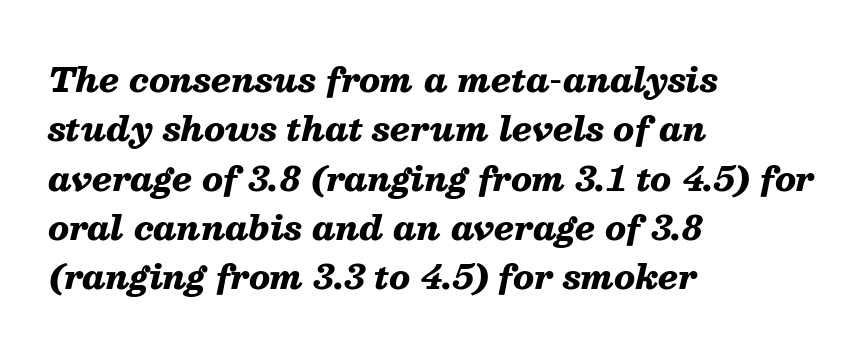
The image shows 34 px heavy type, italic (leaning right); set left-aligned, normal line spacing (1.45x), normal letter spacing, not underlined; medium stroke contrast and a medium x-height.
